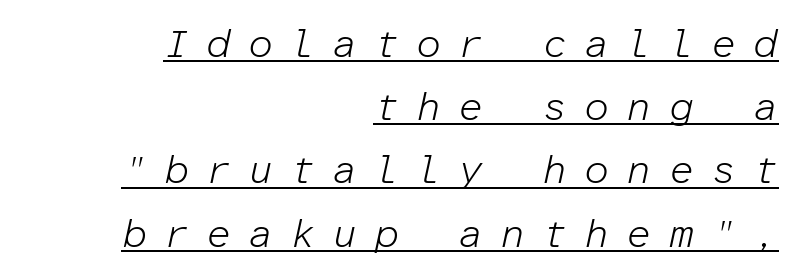
{"italic": "yes", "lean": "right", "slant_degrees": 12, "bold": "no", "weight": "light", "width": "normal", "stroke_contrast": "low", "x_height": "medium", "monospaced": "yes", "underline": "yes", "align": "right", "line_spacing": "normal", "line_spacing_ratio": 1.58, "letter_spacing": "wide", "letter_spacing_em": 0.42, "glyph_px": 40}
